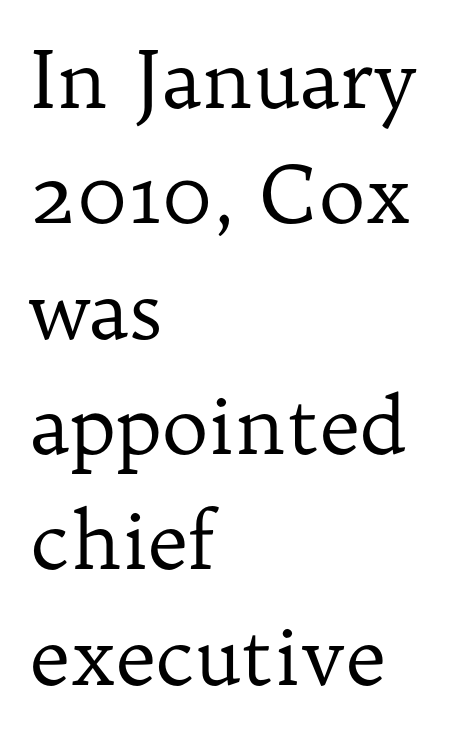
{"serif": "yes", "italic": "no", "bold": "no", "weight": "regular", "width": "normal", "stroke_contrast": "low", "x_height": "medium", "monospaced": "no", "underline": "no", "align": "left", "line_spacing": "normal", "line_spacing_ratio": 1.46, "letter_spacing": "normal", "letter_spacing_em": 0.0, "glyph_px": 79}
